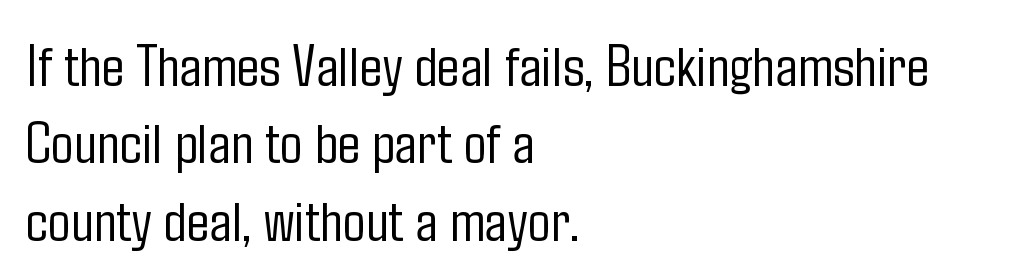
{"serif": "no", "italic": "no", "bold": "no", "weight": "light", "width": "condensed", "stroke_contrast": "low", "x_height": "medium", "monospaced": "no", "underline": "no", "align": "left", "line_spacing": "normal", "line_spacing_ratio": 1.29, "letter_spacing": "normal", "letter_spacing_em": 0.0, "glyph_px": 60}
